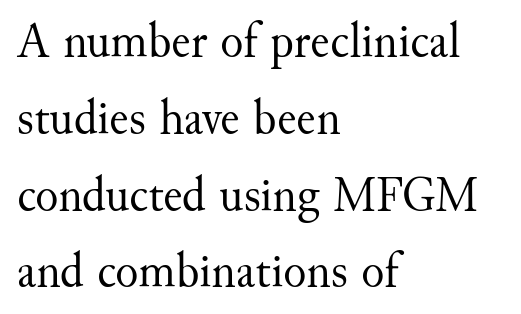
The image shows 48 px regular-weight serif type, upright; set left-aligned, normal line spacing (1.6x), normal letter spacing, not underlined; medium stroke contrast and a small x-height.
